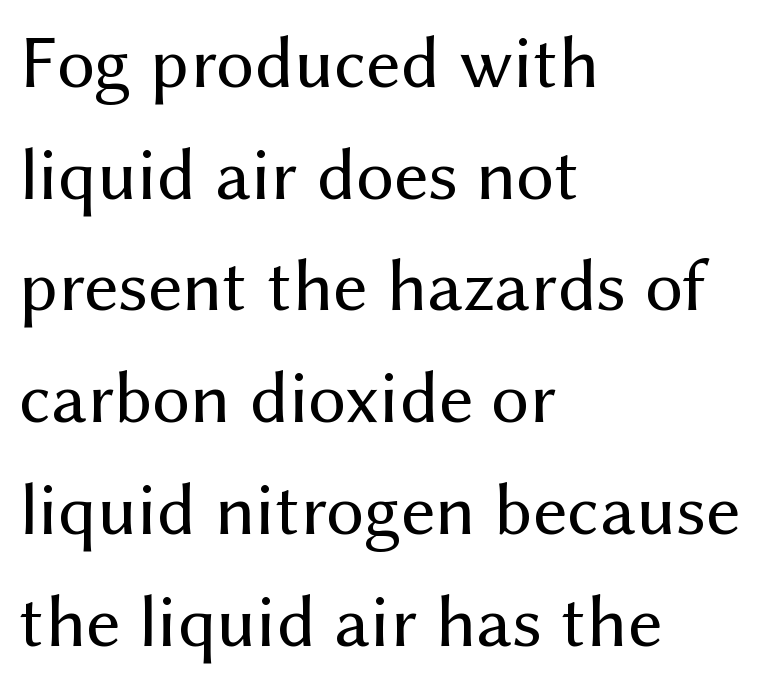
Counters stay open thanks to moderate or lighter strokes. Short and long lines alike share a common starting point at left. This is roman type, the default non-slanted kind. Classification — sans serif. Does the leading feel generous? No, just average.
